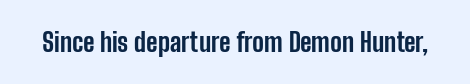
Only glyphs here, with clear space below each row. Rendered with straight, roman letterforms. The glyphs have the mass of a bold cut. Observe the ordinary spacing: letters are neighbours, not strangers.
